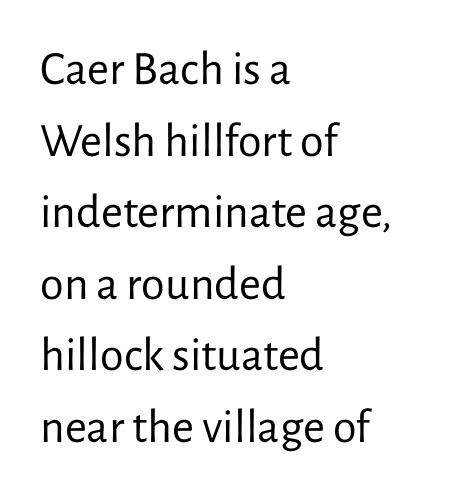
Q: Is the text bold? A: No.
Q: Is the text italic (slanted)? A: No, it is upright.
Q: Is the typeface a serif or a sans-serif typeface? A: Sans-serif.
Q: Is the text underlined? A: No.
Q: How is the paragraph aligned? A: Left-aligned.
Q: Is the spacing between letters normal or unusually wide? A: Normal.
Q: Is the spacing between lines tight, normal or loose? A: Normal.
Q: Width (condensed, normal, or wide)? A: Normal.
Q: Stroke contrast? A: Low.
Q: x-height? A: Medium.
Q: Monospaced? A: No.
